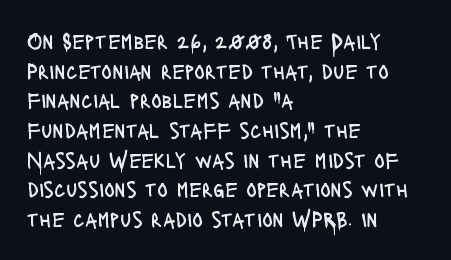
Q: Is the text bold? A: No.
Q: Is the text italic (slanted)? A: No, it is upright.
Q: Is the text underlined? A: No.
Q: How is the paragraph aligned? A: Left-aligned.
Q: Is the spacing between letters normal or unusually wide? A: Normal.
Q: Is the spacing between lines tight, normal or loose? A: Normal.
